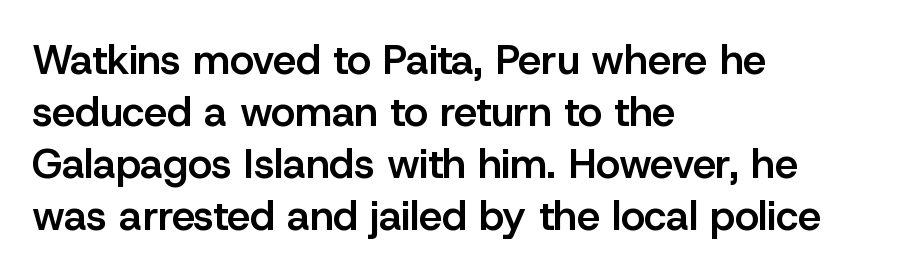
{"serif": "no", "italic": "no", "bold": "semi", "weight": "semibold", "width": "normal", "stroke_contrast": "low", "x_height": "medium", "monospaced": "no", "underline": "no", "align": "left", "line_spacing": "normal", "line_spacing_ratio": 1.27, "letter_spacing": "normal", "letter_spacing_em": 0.0, "glyph_px": 41}
